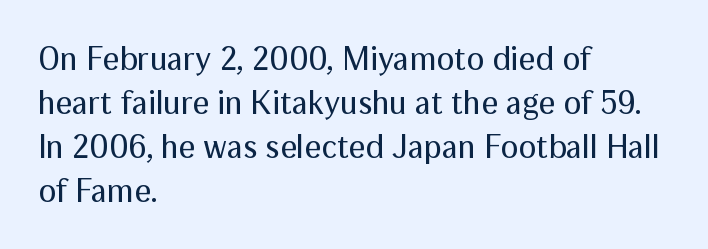
Q: Is the text bold? A: No.
Q: Is the text italic (slanted)? A: No, it is upright.
Q: Is the typeface a serif or a sans-serif typeface? A: Sans-serif.
Q: Is the text underlined? A: No.
Q: How is the paragraph aligned? A: Left-aligned.
Q: Is the spacing between letters normal or unusually wide? A: Normal.
Q: Is the spacing between lines tight, normal or loose? A: Normal.
Q: Width (condensed, normal, or wide)? A: Normal.
Q: Stroke contrast? A: Medium.
Q: x-height? A: Medium.
Q: Monospaced? A: No.
